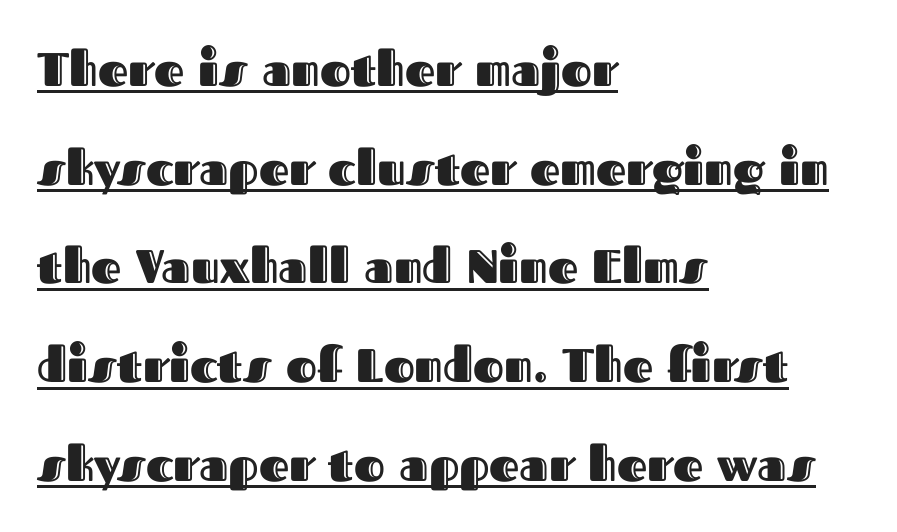
Q: Is the text italic (slanted)? A: No, it is upright.
Q: Is the text underlined? A: Yes.
Q: How is the paragraph aligned? A: Left-aligned.
Q: Is the spacing between letters normal or unusually wide? A: Normal.
Q: Is the spacing between lines tight, normal or loose? A: Loose.
Q: Width (condensed, normal, or wide)? A: Normal.
Q: x-height? A: Medium.
Q: Monospaced? A: No.
